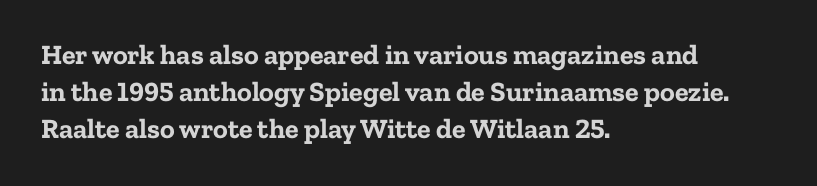
{"serif": "yes", "italic": "no", "bold": "yes", "weight": "bold", "width": "normal", "stroke_contrast": "low", "x_height": "medium", "monospaced": "no", "underline": "no", "align": "left", "line_spacing": "normal", "line_spacing_ratio": 1.33, "letter_spacing": "normal", "letter_spacing_em": 0.0, "glyph_px": 28}
